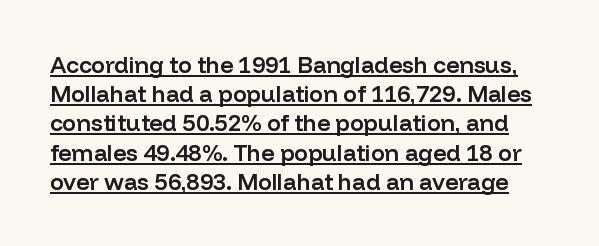
The horizontal fit of the characters is conventional and even. Regular leading. The rendering uses the underline text-decoration. Rendered with straight, roman letterforms. Every letter is mildly thick-stroked: semibold rather than bold.
